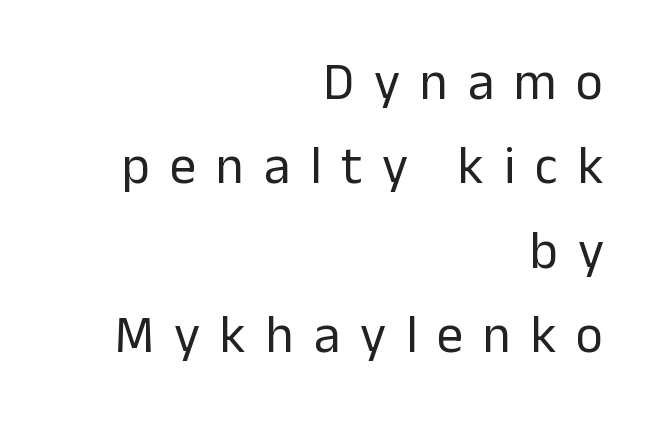
{"serif": "no", "italic": "no", "bold": "no", "weight": "regular", "width": "normal", "stroke_contrast": "low", "x_height": "medium", "monospaced": "no", "underline": "no", "align": "right", "line_spacing": "normal", "line_spacing_ratio": 1.59, "letter_spacing": "wide", "letter_spacing_em": 0.37, "glyph_px": 53}
